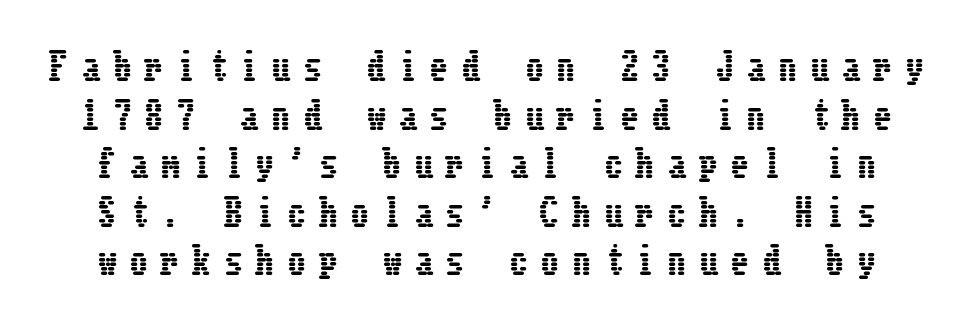
Caption: expanded tracking, letters set apart. Reading down the column, the eye jumps a familiar distance to each next line. Descenders hang freely into open space. It's the straight-up-and-down kind of type.
